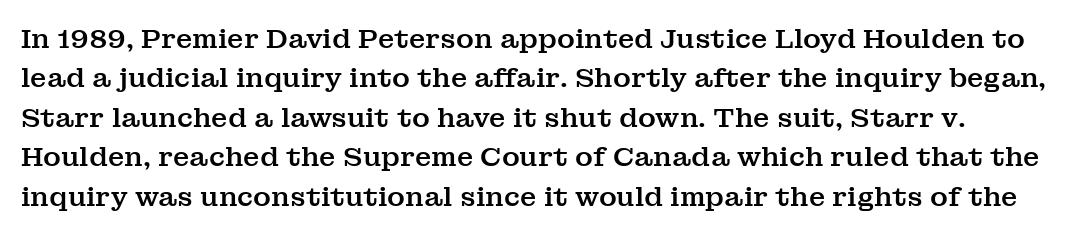
{"italic": "no", "underline": "no", "line_spacing": "normal", "line_spacing_ratio": 1.46, "letter_spacing": "normal", "letter_spacing_em": 0.0, "glyph_px": 27}
